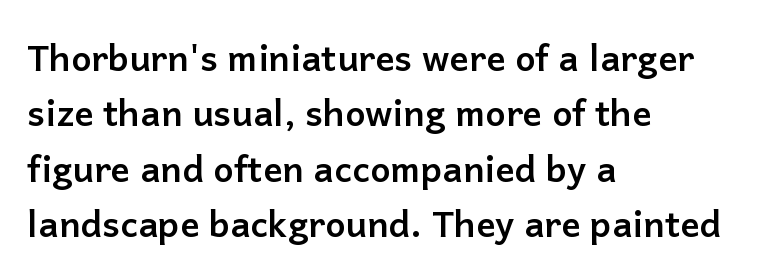
Note the varied advance widths — an 'i' is clearly narrower than an 'm'. Quick note: interline space is typical. The passage is arranged the way most books set body copy — flush left. Heavy-handed strokes throughout: this text is bold. To sum up the face: it is a sans, with no serifs. Posture: vertical.
